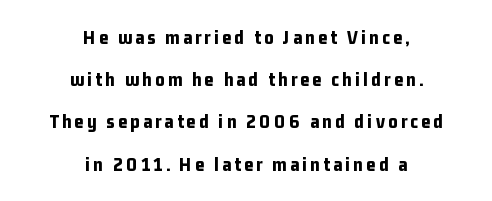
Q: Is the text bold? A: Yes.
Q: Is the text italic (slanted)? A: No, it is upright.
Q: Is the text underlined? A: No.
Q: How is the paragraph aligned? A: Centered.
Q: Is the spacing between lines tight, normal or loose? A: Loose.
